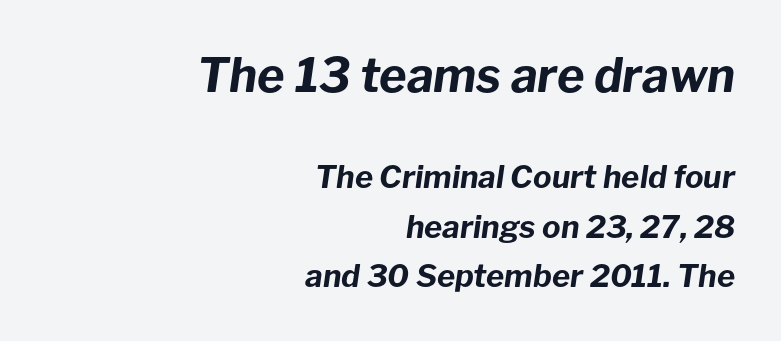
The image shows 47 px bold type, italic (leaning right); set right-aligned, normal line spacing (1.59x), normal letter spacing, not underlined; the first (top) block is 1.52x larger; low stroke contrast and a medium x-height.
